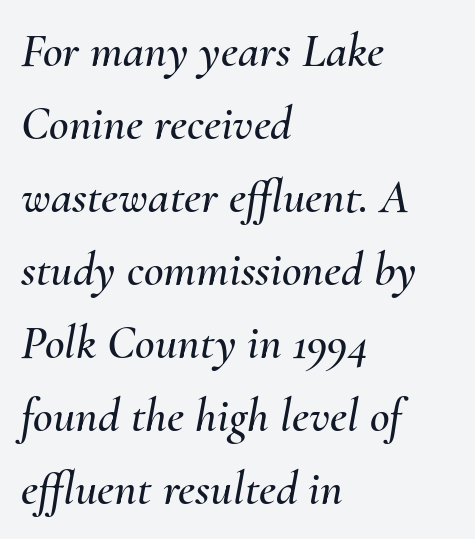
{"italic": "yes", "lean": "right", "slant_degrees": 10, "width": "normal", "stroke_contrast": "medium", "x_height": "small", "monospaced": "no", "underline": "no", "align": "left", "line_spacing": "normal", "line_spacing_ratio": 1.52, "letter_spacing": "normal", "letter_spacing_em": 0.0, "glyph_px": 48}
